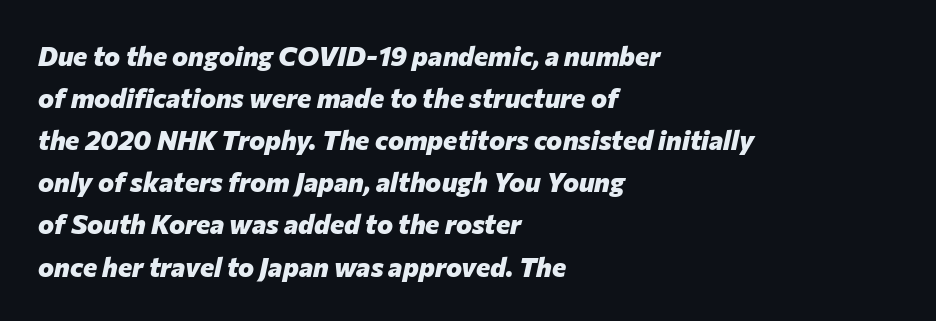
These lines keep a tight, regular rhythm from letter to letter. The line-height multiplier appears to be the usual default. The passage shown is not underscored anywhere. Leftover space on each line is placed entirely after the last word. Compared with an ordinary text face, these strokes are far heavier — a full bold. An italicized treatment has been applied to the whole sample.
